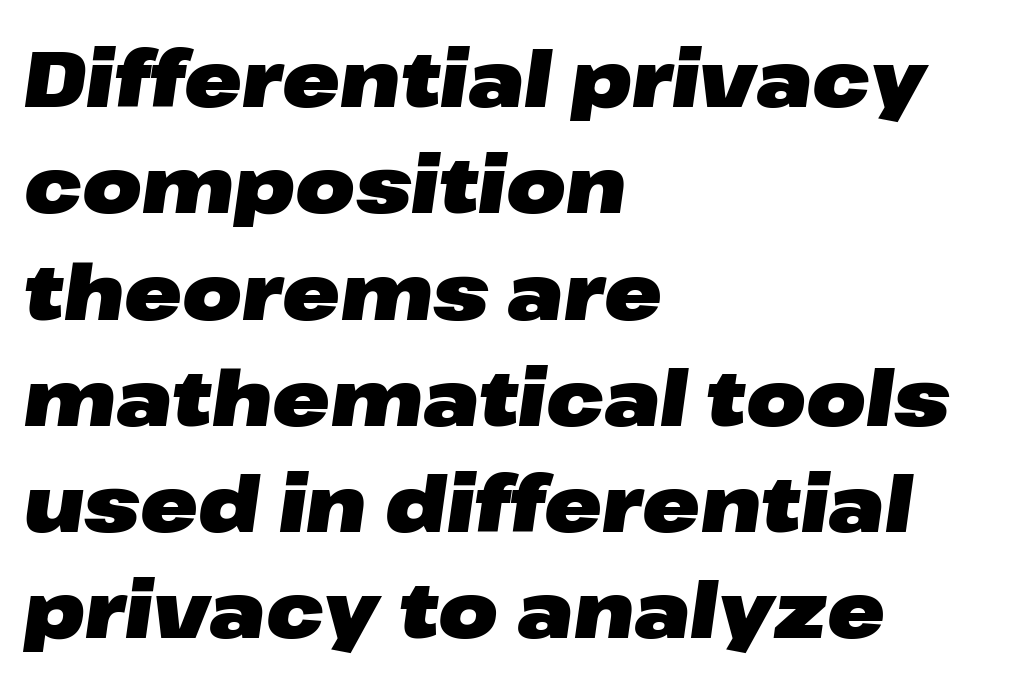
{"italic": "yes", "lean": "right", "slant_degrees": 8, "bold": "yes", "weight": "heavy", "width": "wide", "stroke_contrast": "low", "x_height": "medium", "monospaced": "no", "underline": "no", "align": "left", "line_spacing": "normal", "line_spacing_ratio": 1.38, "letter_spacing": "normal", "letter_spacing_em": 0.0, "glyph_px": 77}
